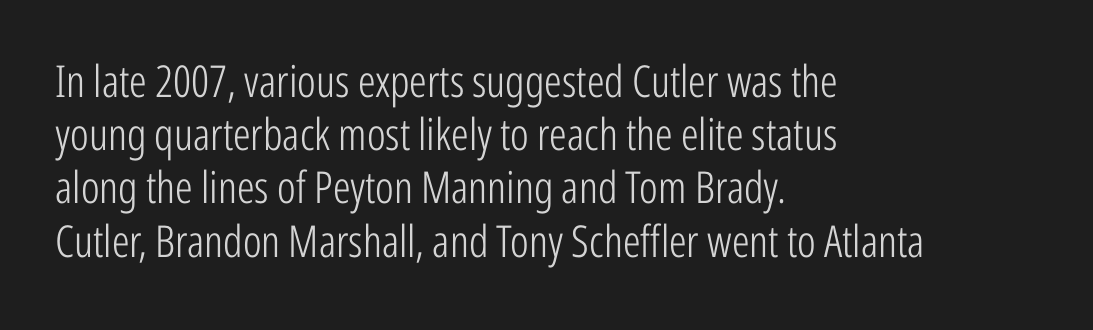
Unbolded letterforms with no extra heft. You can tell it's not italic because the verticals are truly vertical. Anything drawn beneath the words? Only blank space. Font category for this specimen: sans-serif.
